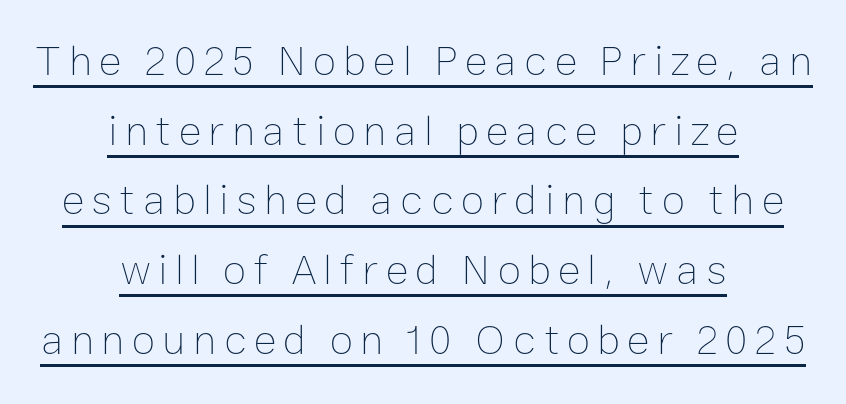
{"italic": "no", "bold": "no", "weight": "thin", "width": "normal", "stroke_contrast": "low", "x_height": "medium", "monospaced": "no", "underline": "yes", "align": "center", "line_spacing": "normal", "line_spacing_ratio": 1.62, "glyph_px": 43}
